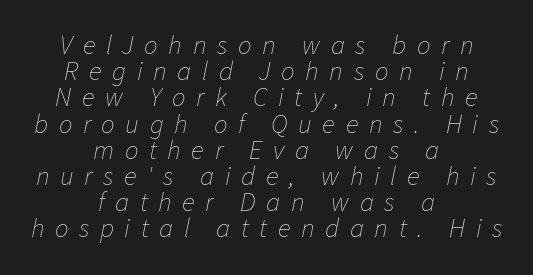
Q: Is the text bold? A: No.
Q: Is the text italic (slanted)? A: Yes, it leans right by about 11 degrees.
Q: Is the text underlined? A: No.
Q: How is the paragraph aligned? A: Centered.
Q: Is the spacing between letters normal or unusually wide? A: Unusually wide.
Q: Is the spacing between lines tight, normal or loose? A: Tight.
